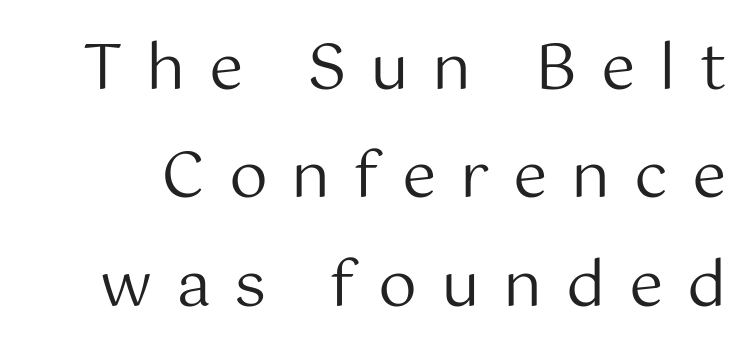
{"serif": "no", "italic": "no", "bold": "no", "weight": "regular", "width": "normal", "stroke_contrast": "medium", "x_height": "medium", "monospaced": "no", "underline": "no", "line_spacing_ratio": 1.75, "letter_spacing": "wide", "letter_spacing_em": 0.38, "glyph_px": 62}
